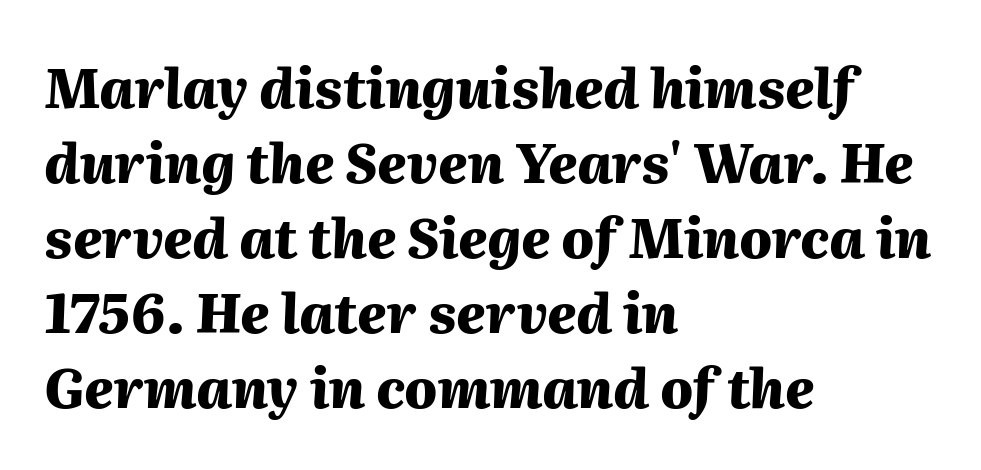
Q: Is the text bold? A: Yes.
Q: Is the text italic (slanted)? A: Yes, it leans right by about 2 degrees.
Q: Is the text underlined? A: No.
Q: How is the paragraph aligned? A: Left-aligned.
Q: Is the spacing between letters normal or unusually wide? A: Normal.
Q: Is the spacing between lines tight, normal or loose? A: Normal.
Q: Width (condensed, normal, or wide)? A: Normal.
Q: Stroke contrast? A: Medium.
Q: x-height? A: Medium.
Q: Monospaced? A: No.
